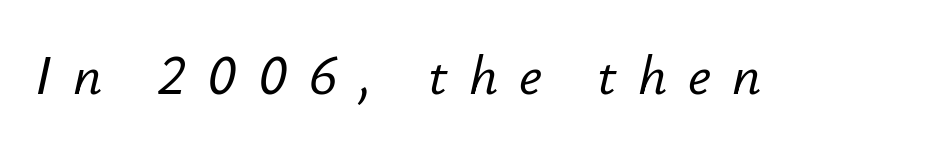
{"italic": "yes", "lean": "right", "slant_degrees": 12, "width": "normal", "stroke_contrast": "low", "x_height": "small", "monospaced": "no", "underline": "no", "letter_spacing": "wide", "letter_spacing_em": 0.38, "glyph_px": 56}
